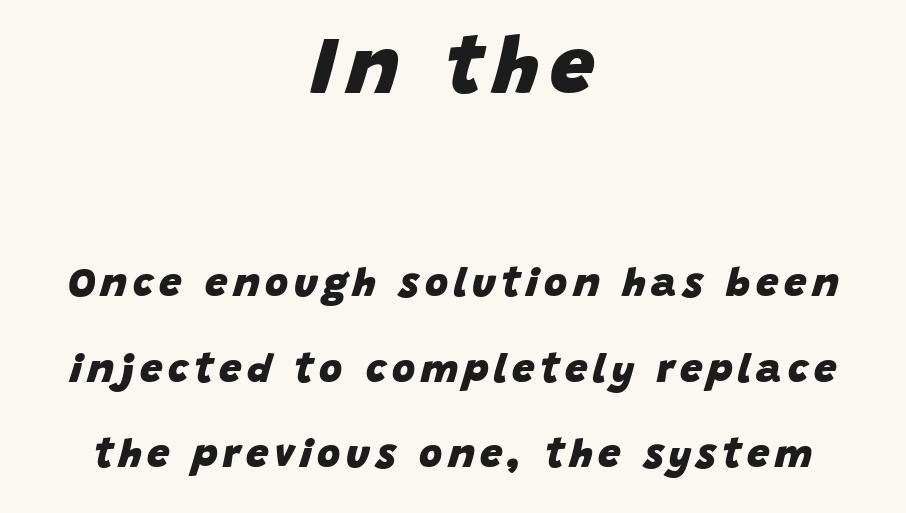
{"italic": "yes", "lean": "right", "slant_degrees": 15, "bold": "yes", "weight": "heavy", "width": "normal", "stroke_contrast": "low", "x_height": "large", "monospaced": "no", "underline": "no", "align": "center", "line_spacing": "loose", "line_spacing_ratio": 2.14, "larger_block": "first", "size_ratio": 1.98, "glyph_px": 79}
